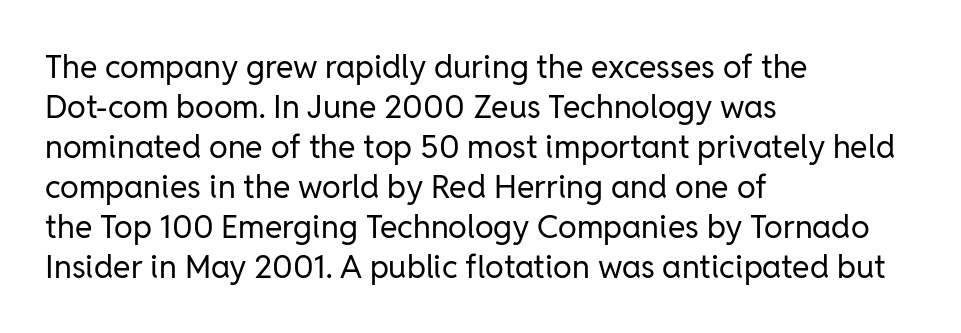
The image shows 32 px regular-weight sans-serif type, upright; set left-aligned, normal line spacing (1.25x), normal letter spacing, not underlined; low stroke contrast and a medium x-height.
